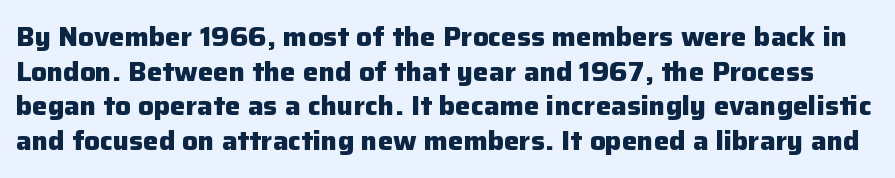
Horizontal bands of white between lines are of average thickness. Compared with typical body copy, the letter spacing here is the same. Type without underlining. Quick note: not italic, upright. The face used here has the dense, thick strokes of a bold.
